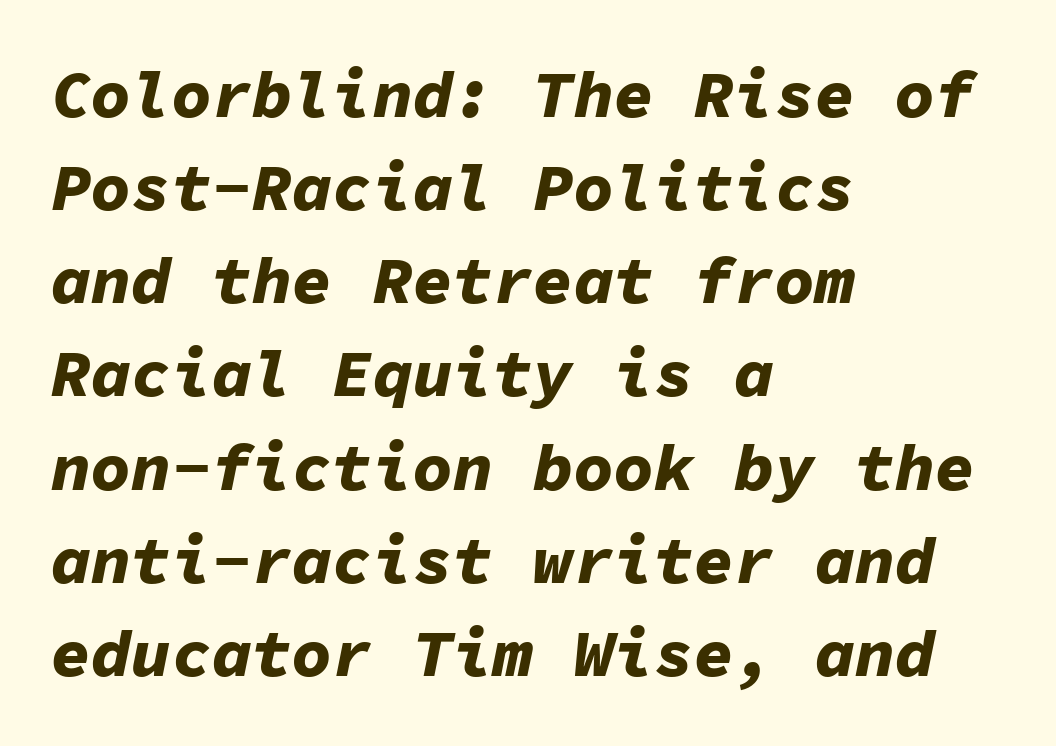
The image shows 67 px bold type, italic (leaning right), monospaced; set left-aligned, normal line spacing (1.39x), normal letter spacing, not underlined; low stroke contrast and a medium x-height.
